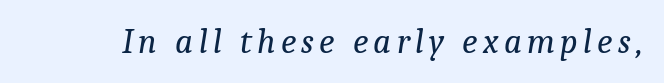
{"serif": "yes", "italic": "yes", "lean": "right", "slant_degrees": 9, "bold": "no", "weight": "regular", "width": "normal", "stroke_contrast": "low", "x_height": "medium", "monospaced": "no", "underline": "no", "glyph_px": 35}
